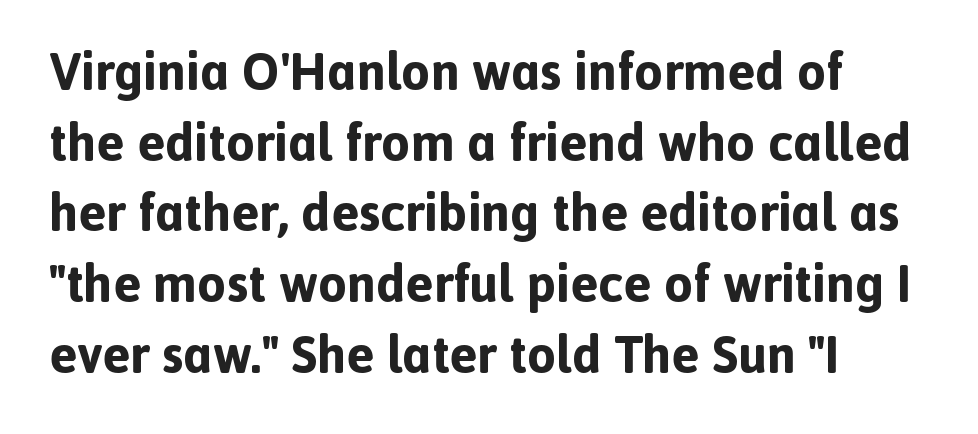
The image shows 52 px bold sans-serif type, upright; set left-aligned, normal line spacing (1.36x), normal letter spacing, not underlined; a medium x-height.
